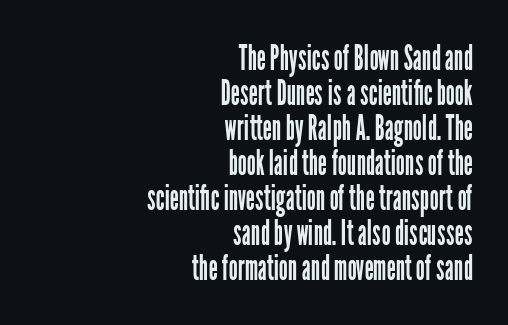
The image shows 36 px regular-weight, condensed sans-serif type, upright; set right-aligned, tight line spacing (0.97x), normal letter spacing, not underlined; low stroke contrast and a medium x-height.
